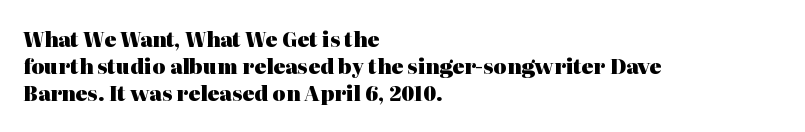
Q: Is the text bold? A: Yes.
Q: Is the text italic (slanted)? A: No, it is upright.
Q: Is the text underlined? A: No.
Q: How is the paragraph aligned? A: Left-aligned.
Q: Is the spacing between letters normal or unusually wide? A: Normal.
Q: Is the spacing between lines tight, normal or loose? A: Normal.
